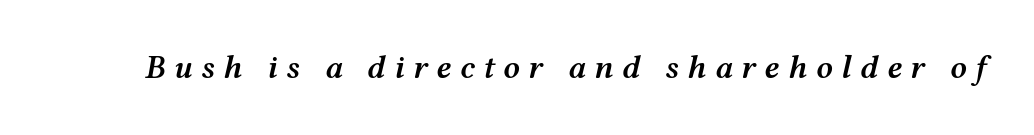
Q: Is the text bold? A: Semi-bold.
Q: Is the text italic (slanted)? A: Yes, it leans right by about 12 degrees.
Q: Is the text underlined? A: No.
Q: Is the spacing between letters normal or unusually wide? A: Unusually wide.
Q: Width (condensed, normal, or wide)? A: Wide.
Q: Stroke contrast? A: Medium.
Q: x-height? A: Medium.
Q: Monospaced? A: No.
